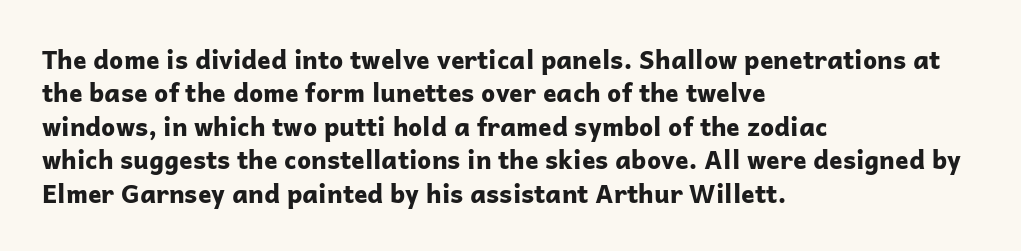
The image shows 25 px bold type, upright; set left-aligned, normal line spacing (1.34x), normal letter spacing, not underlined.
